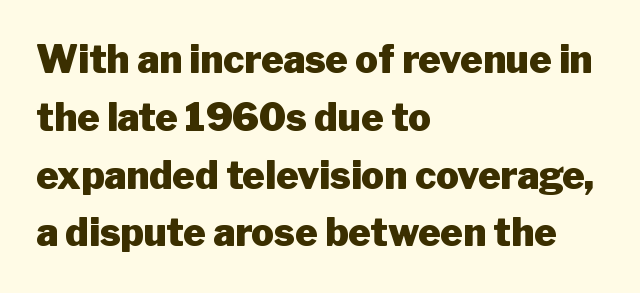
{"serif": "no", "italic": "no", "bold": "yes", "weight": "heavy", "width": "normal", "stroke_contrast": "low", "x_height": "medium", "monospaced": "no", "underline": "no", "align": "left", "line_spacing": "normal", "line_spacing_ratio": 1.52, "letter_spacing": "normal", "letter_spacing_em": 0.0, "glyph_px": 38}
